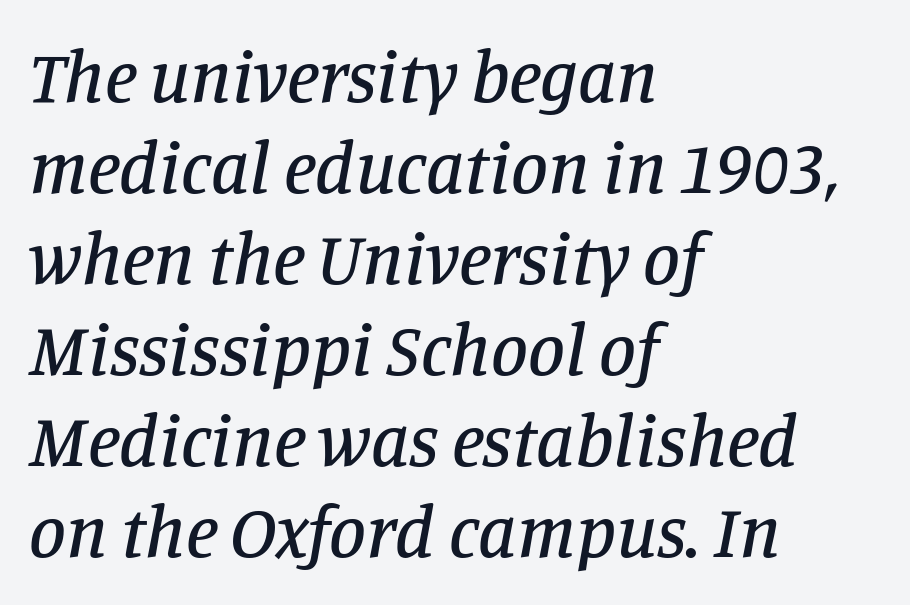
Q: Is the text italic (slanted)? A: Yes, it leans right by about 11 degrees.
Q: Is the typeface a serif or a sans-serif typeface? A: Serif.
Q: Is the text underlined? A: No.
Q: How is the paragraph aligned? A: Left-aligned.
Q: Is the spacing between letters normal or unusually wide? A: Normal.
Q: Width (condensed, normal, or wide)? A: Normal.
Q: Stroke contrast? A: Low.
Q: x-height? A: Large.
Q: Monospaced? A: No.
